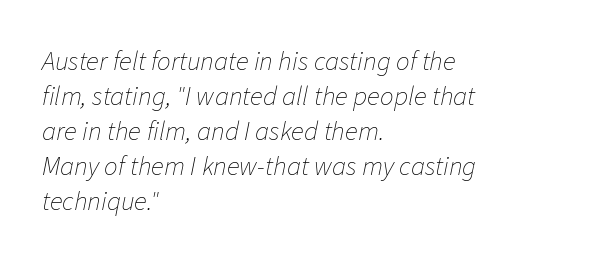
The image shows 27 px text type, italic (leaning right); set left-aligned, normal line spacing (1.3x), normal letter spacing, not underlined.
